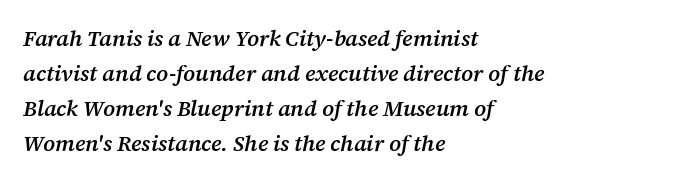
{"italic": "yes", "lean": "right", "slant_degrees": 12, "bold": "semi", "underline": "no", "align": "left", "line_spacing": "normal", "line_spacing_ratio": 1.59, "letter_spacing": "normal", "letter_spacing_em": 0.0, "glyph_px": 22}
